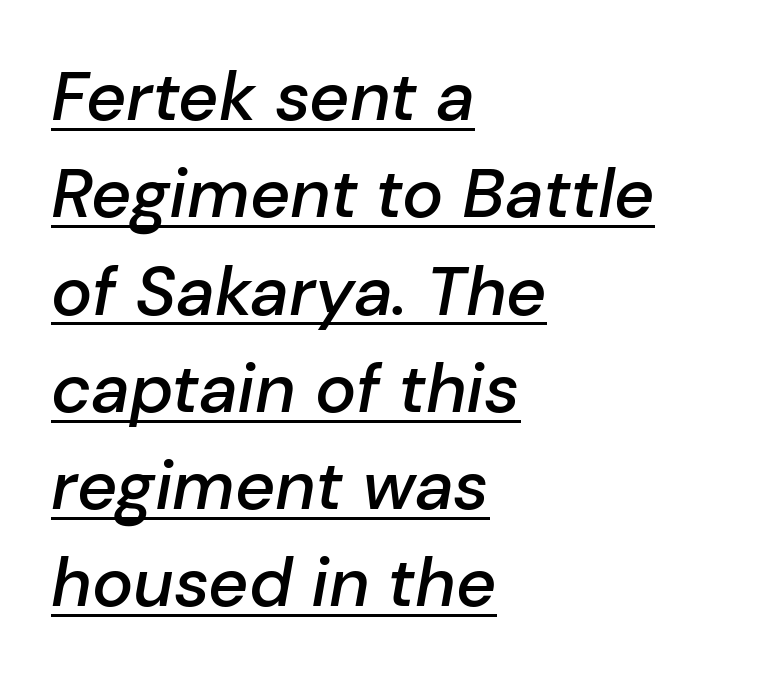
The image shows 69 px semibold type, italic (leaning right); set left-aligned, normal line spacing (1.41x), normal letter spacing, underlined; low stroke contrast and a medium x-height.
